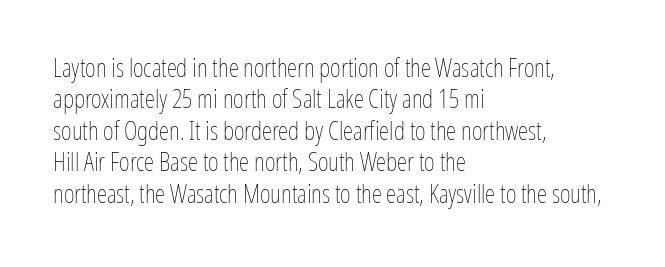
Q: Is the text bold? A: No.
Q: Is the text italic (slanted)? A: No, it is upright.
Q: Is the text underlined? A: No.
Q: How is the paragraph aligned? A: Left-aligned.
Q: Is the spacing between letters normal or unusually wide? A: Normal.
